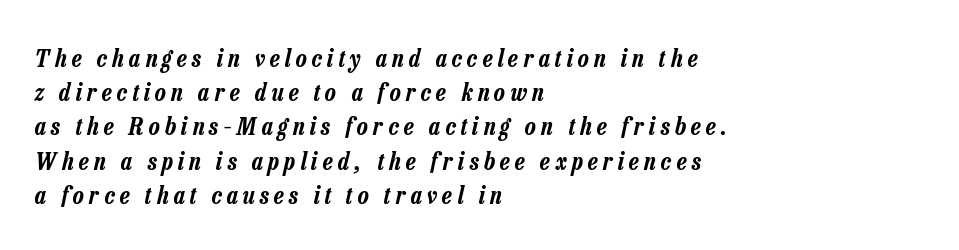
Q: Is the text italic (slanted)? A: Yes, it leans right by about 13 degrees.
Q: Is the text underlined? A: No.
Q: How is the paragraph aligned? A: Left-aligned.
Q: Is the spacing between letters normal or unusually wide? A: Unusually wide.
Q: Is the spacing between lines tight, normal or loose? A: Normal.
